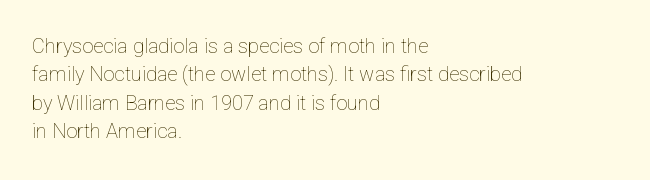
Glyph-to-glyph distance matches everyday printed text. One glance says typical: line gaps are just what's usual. A bare baseline throughout the passage. Does the lettering tilt? It doesn't — this is upright.
